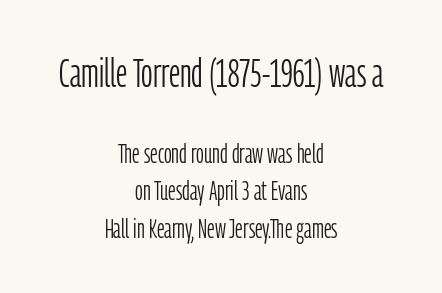
The image shows 40 px light, condensed sans-serif type, upright; set centered, normal line spacing (1.39x), normal letter spacing, not underlined; the first (top) block is 1.48x larger; low stroke contrast and a medium x-height.
